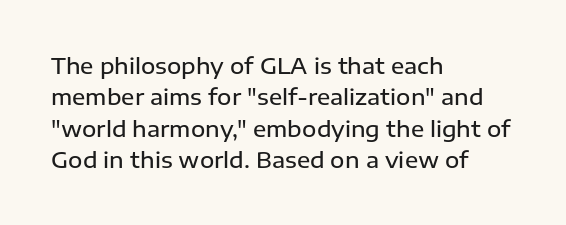
{"italic": "no", "bold": "semi", "underline": "no", "align": "left", "line_spacing": "normal", "line_spacing_ratio": 1.43, "letter_spacing": "normal", "letter_spacing_em": 0.0, "glyph_px": 22}
